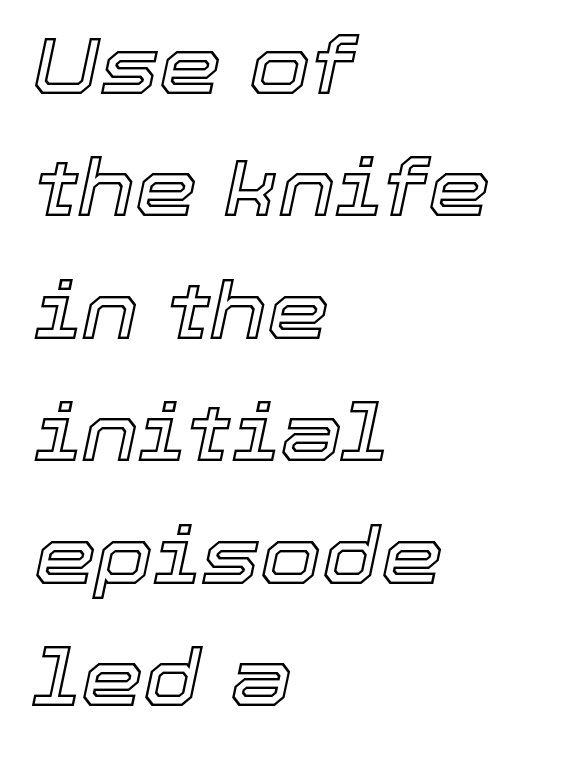
The image shows 79 px text type, italic (leaning right); set left-aligned, normal line spacing (1.55x), normal letter spacing, not underlined; a medium x-height.
